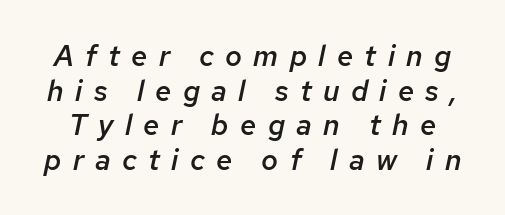
Each glyph is drawn with semibold strokes, heavier than normal yet not fully bold. Tracking value appears strongly positive — letters spread wide. Looks like regular typesetting: each glyph gets only the width it needs. The axis of the letterforms is tilted away from vertical.
